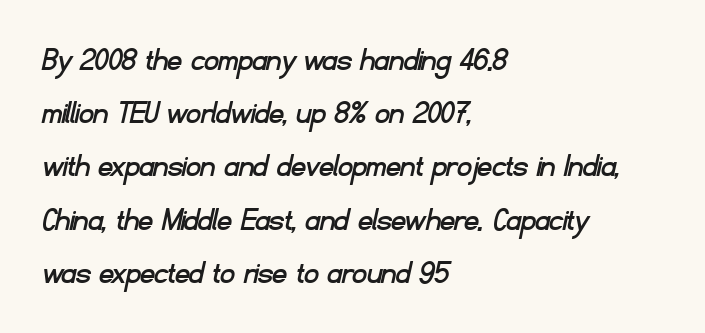
The image shows 35 px sans-serif type; set left-aligned, normal line spacing (1.52x), normal letter spacing, not underlined; low stroke contrast and a small x-height.
